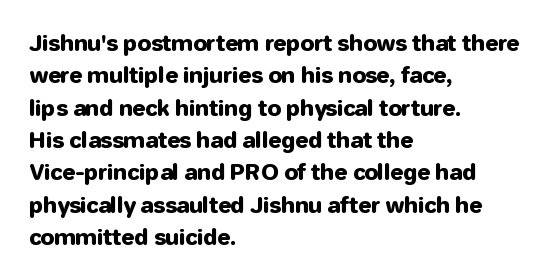
Bare-footed words on every line. The space between consecutive lines is moderate. Caption: standard tracking, unaltered. The lettering holds an erect, upright posture throughout. The text block is weighted toward the left margin, trailing off unevenly rightward.
